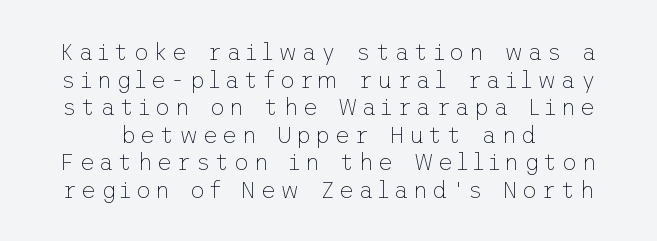
Q: Is the text bold? A: No.
Q: Is the text italic (slanted)? A: No, it is upright.
Q: Is the text underlined? A: No.
